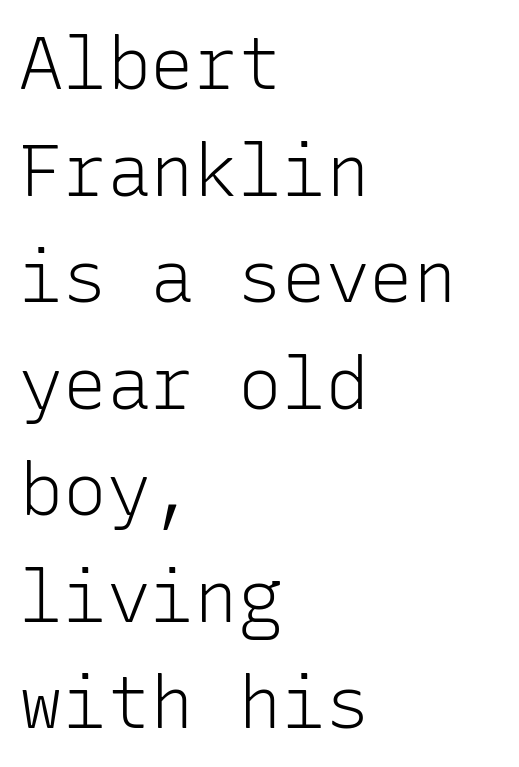
{"serif": "no", "italic": "no", "bold": "no", "weight": "light", "width": "normal", "stroke_contrast": "low", "x_height": "medium", "monospaced": "yes", "underline": "no", "align": "left", "line_spacing": "normal", "line_spacing_ratio": 1.46, "letter_spacing": "normal", "letter_spacing_em": 0.0, "glyph_px": 73}
